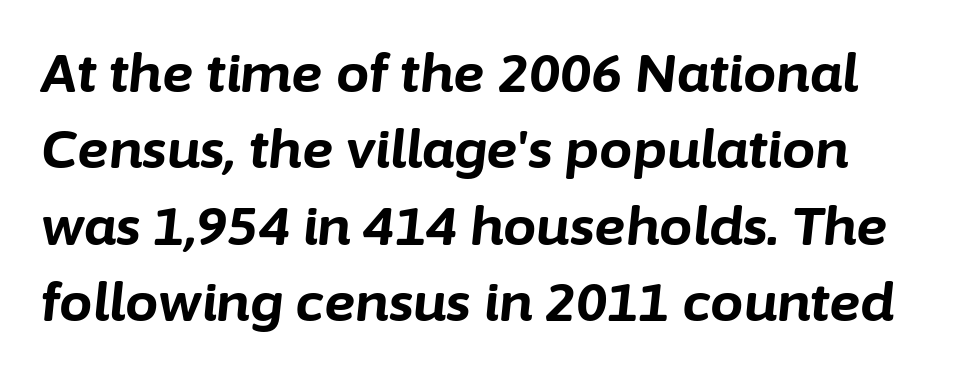
The image shows 53 px bold type, italic (leaning right); set normal line spacing (1.44x), normal letter spacing, not underlined; low stroke contrast and a medium x-height.
